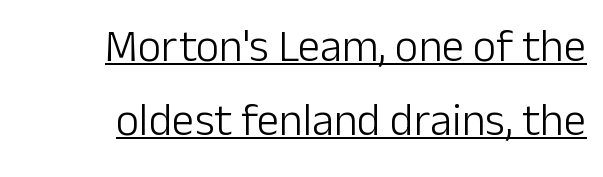
{"serif": "no", "italic": "no", "bold": "no", "weight": "light", "width": "normal", "stroke_contrast": "low", "x_height": "medium", "monospaced": "no", "underline": "yes", "align": "right", "line_spacing": "normal", "line_spacing_ratio": 1.65, "letter_spacing": "normal", "letter_spacing_em": 0.0, "glyph_px": 45}
